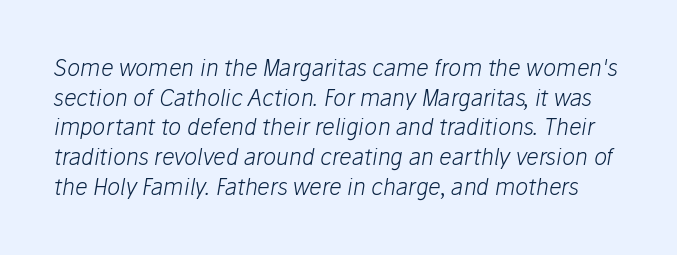
{"italic": "yes", "lean": "right", "slant_degrees": 10, "bold": "no", "underline": "no", "line_spacing": "normal", "line_spacing_ratio": 1.35, "letter_spacing": "normal", "letter_spacing_em": 0.0, "glyph_px": 22}
